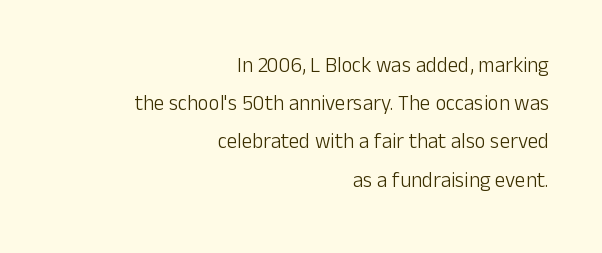
The image shows 21 px text type, upright; set right-aligned, line spacing 1.82x, normal letter spacing, not underlined.
